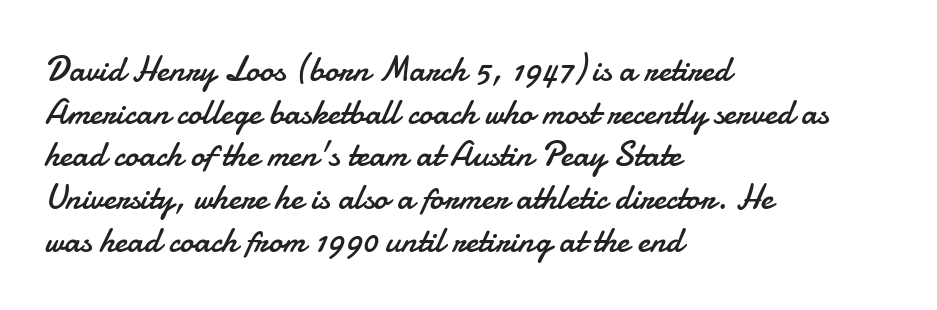
Regarding serifs, this sample does without them. The horizontal fit of the characters is conventional and even. Each stroke keeps to a modest, everyday thickness or less. The paragraph has a hard left edge and a soft right edge. Each letter keeps its own natural width here, so spacing adapts to shape.
